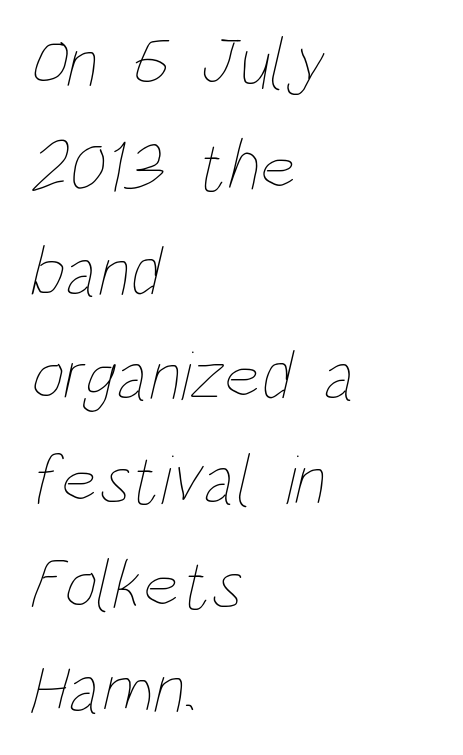
The image shows 71 px thin, condensed type; set left-aligned, normal line spacing (1.47x), normal letter spacing, not underlined; low stroke contrast and a large x-height.
